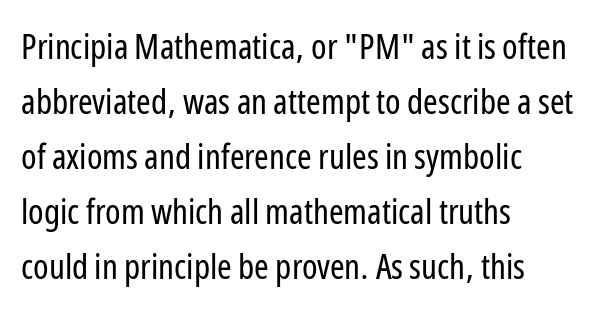
{"serif": "no", "italic": "no", "bold": "no", "weight": "regular", "width": "condensed", "stroke_contrast": "low", "x_height": "medium", "monospaced": "no", "underline": "no", "align": "left", "line_spacing": "normal", "line_spacing_ratio": 1.57, "letter_spacing": "normal", "letter_spacing_em": 0.0, "glyph_px": 35}
